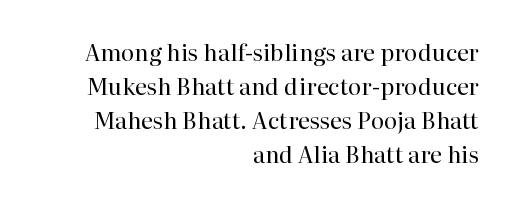
{"italic": "no", "bold": "no", "underline": "no", "align": "right", "line_spacing": "normal", "line_spacing_ratio": 1.48, "letter_spacing": "normal", "letter_spacing_em": 0.0, "glyph_px": 23}
